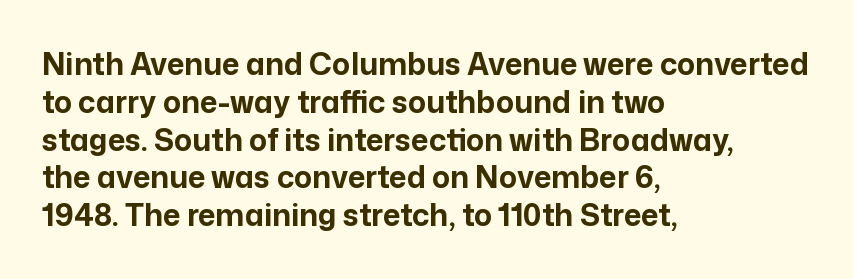
Q: Is the text bold? A: Yes.
Q: Is the text italic (slanted)? A: No, it is upright.
Q: Is the typeface a serif or a sans-serif typeface? A: Sans-serif.
Q: Is the text underlined? A: No.
Q: How is the paragraph aligned? A: Left-aligned.
Q: Is the spacing between letters normal or unusually wide? A: Normal.
Q: Is the spacing between lines tight, normal or loose? A: Normal.
Q: Width (condensed, normal, or wide)? A: Normal.
Q: Stroke contrast? A: Low.
Q: x-height? A: Medium.
Q: Monospaced? A: No.
